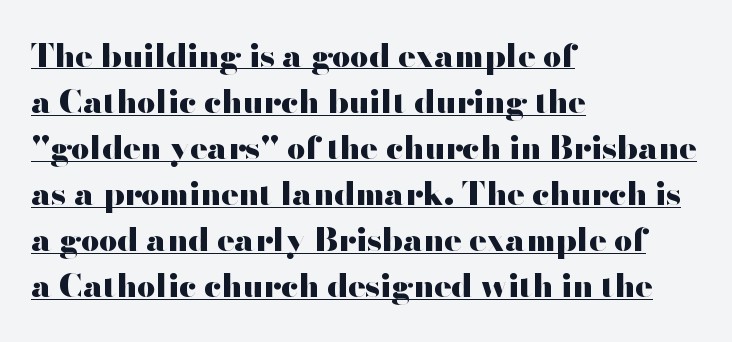
Caption: lettering with a line underneath. Line starts are locked; line ends wander. The designer went with a sans here, leaving each stem footless. Weight check: bold — yes, fully. Character widths vary here, with narrow letters taking less room than wide ones.
